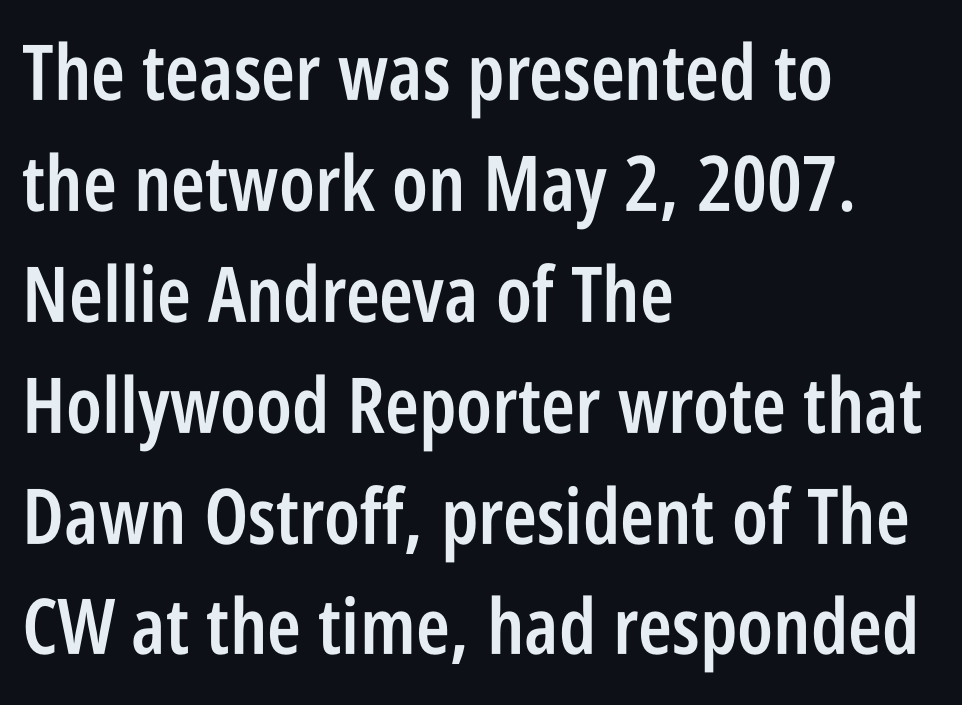
Q: Is the text bold? A: Semi-bold.
Q: Is the text italic (slanted)? A: No, it is upright.
Q: Is the typeface a serif or a sans-serif typeface? A: Sans-serif.
Q: Is the text underlined? A: No.
Q: How is the paragraph aligned? A: Left-aligned.
Q: Is the spacing between letters normal or unusually wide? A: Normal.
Q: Is the spacing between lines tight, normal or loose? A: Normal.
Q: Width (condensed, normal, or wide)? A: Condensed.
Q: Stroke contrast? A: Low.
Q: x-height? A: Large.
Q: Monospaced? A: No.
